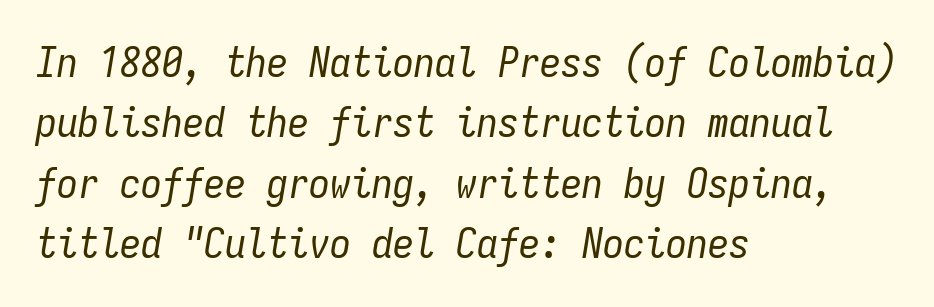
{"italic": "yes", "lean": "right", "slant_degrees": 9, "bold": "no", "weight": "regular", "width": "condensed", "stroke_contrast": "low", "x_height": "medium", "monospaced": "yes", "underline": "no", "align": "left", "line_spacing": "normal", "line_spacing_ratio": 1.44, "letter_spacing": "normal", "letter_spacing_em": 0.0, "glyph_px": 42}
